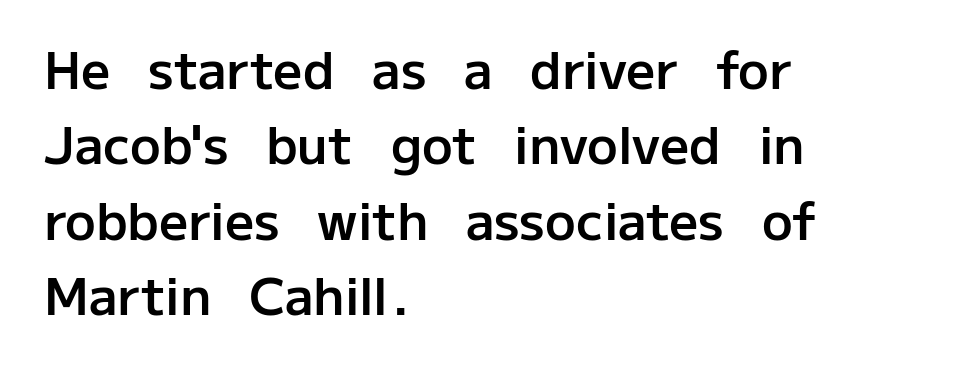
All the whitespace from short lines collects on the right. The letterforms sit shoulder to shoulder at normal distance. The foot of each line stays bare and open. Vertically, the passage feels balanced, rows spaced as you'd expect. What weight is shown? A semibold, between regular and bold. Character widths vary here, with narrow letters taking less room than wide ones.
